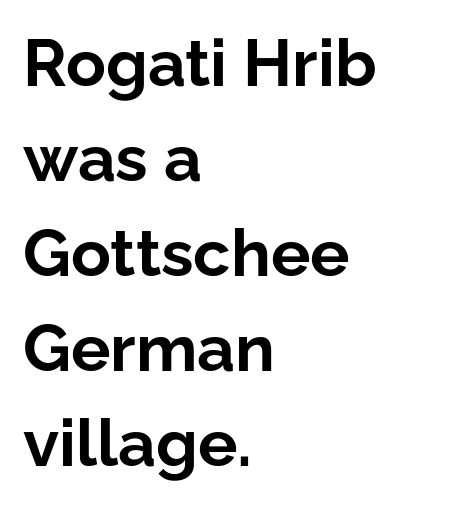
The image shows 66 px bold sans-serif type, upright; set left-aligned, normal line spacing (1.44x), normal letter spacing, not underlined; low stroke contrast and a medium x-height.
